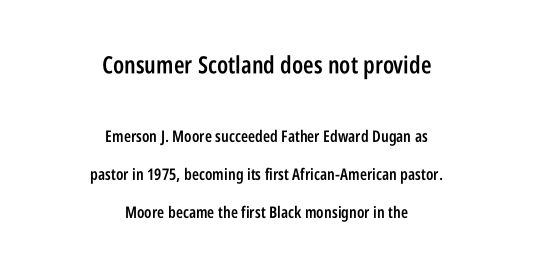
{"italic": "no", "bold": "semi", "underline": "no", "align": "center", "line_spacing": "loose", "line_spacing_ratio": 2.38, "letter_spacing": "normal", "letter_spacing_em": 0.0, "larger_block": "first", "size_ratio": 1.5, "glyph_px": 24}
